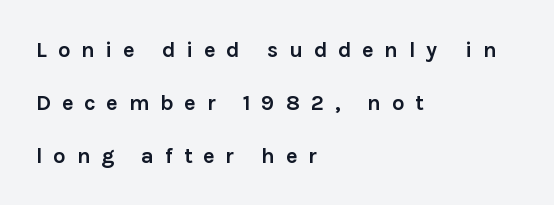
Upright lettering throughout. Vertical spacing — loose. Type without underlining. You'd pick this weight for a headline — it's a proper bold.
